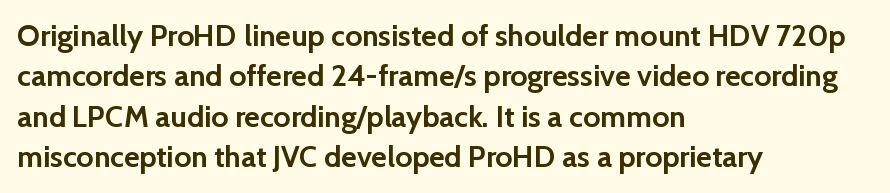
{"serif": "no", "italic": "no", "bold": "yes", "weight": "semibold", "width": "normal", "stroke_contrast": "low", "x_height": "medium", "monospaced": "no", "underline": "no", "align": "left", "line_spacing": "normal", "line_spacing_ratio": 1.35, "letter_spacing": "normal", "letter_spacing_em": 0.0, "glyph_px": 30}
